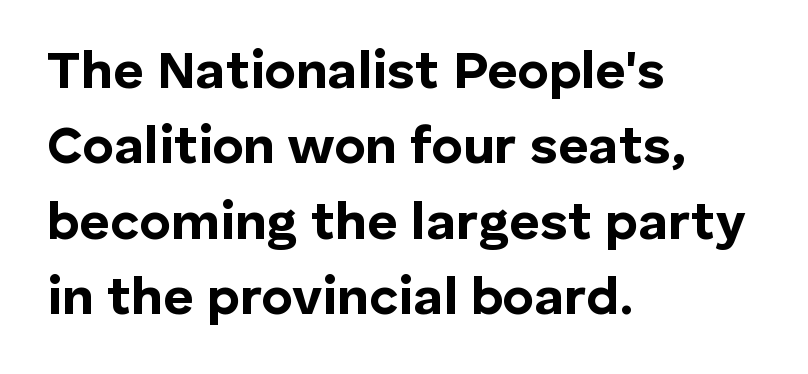
The image shows 53 px bold sans-serif type, upright; set left-aligned, normal line spacing (1.42x), normal letter spacing, not underlined; low stroke contrast and a medium x-height.
